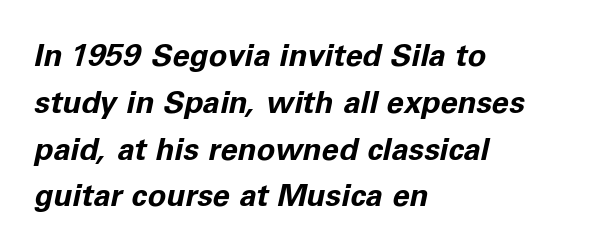
Q: Is the text bold? A: Yes.
Q: Is the text italic (slanted)? A: Yes, it leans right by about 11 degrees.
Q: Is the text underlined? A: No.
Q: How is the paragraph aligned? A: Left-aligned.
Q: Is the spacing between letters normal or unusually wide? A: Normal.
Q: Is the spacing between lines tight, normal or loose? A: Normal.
Q: Width (condensed, normal, or wide)? A: Normal.
Q: Stroke contrast? A: Low.
Q: x-height? A: Medium.
Q: Monospaced? A: No.
